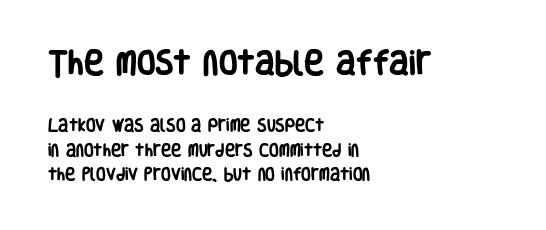
The image shows 27 px bold type, upright; set left-aligned, line spacing 1.76x, normal letter spacing, not underlined; the first (top) block is 1.93x larger.
